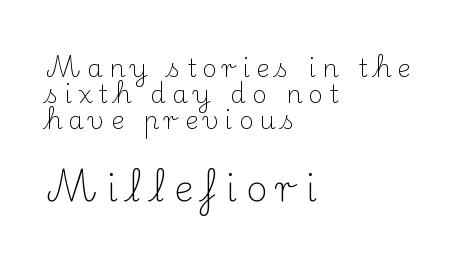
Q: Is the text bold? A: No.
Q: Is the text italic (slanted)? A: No, it is upright.
Q: Is the typeface a serif or a sans-serif typeface? A: Serif.
Q: Is the text underlined? A: No.
Q: How is the paragraph aligned? A: Left-aligned.
Q: Is the spacing between letters normal or unusually wide? A: Unusually wide.
Q: Is the spacing between lines tight, normal or loose? A: Tight.
Q: Which block of text is set in a larger size, the first (top) or the second (bottom)? A: The second (bottom) one.
Q: Width (condensed, normal, or wide)? A: Normal.
Q: Stroke contrast? A: Medium.
Q: x-height? A: Small.
Q: Monospaced? A: No.
